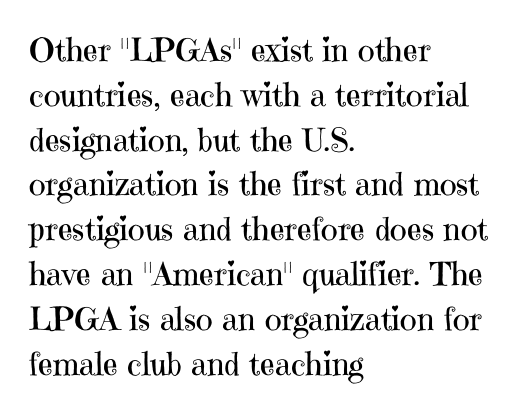
The image shows 32 px regular-weight serif type, upright; set left-aligned, normal line spacing (1.4x), normal letter spacing, not underlined; high stroke contrast and a medium x-height.
